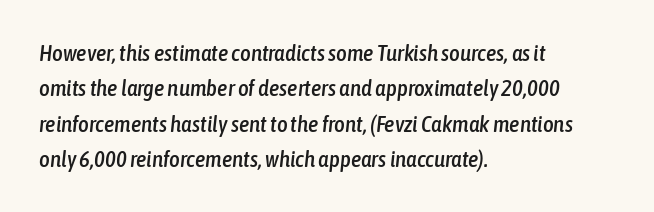
{"italic": "yes", "lean": "right", "slant_degrees": 6, "underline": "no", "align": "left", "line_spacing": "normal", "line_spacing_ratio": 1.54, "letter_spacing": "normal", "letter_spacing_em": 0.0, "glyph_px": 23}
